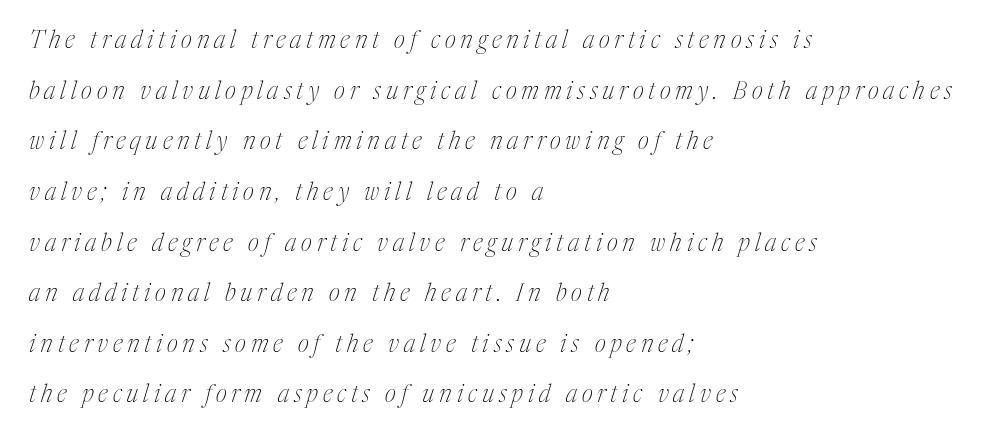
The image shows 24 px text type, italic (leaning right); set left-aligned, loose line spacing (2.11x), unusually wide letter spacing (+0.2 em), not underlined.
